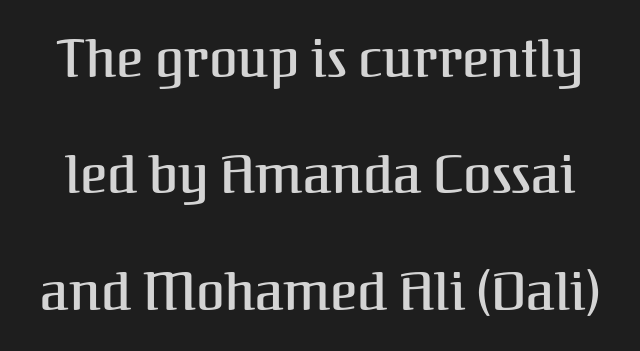
The image shows 52 px serif type, upright; set loose line spacing (2.24x), normal letter spacing, not underlined; medium stroke contrast and a medium x-height.
